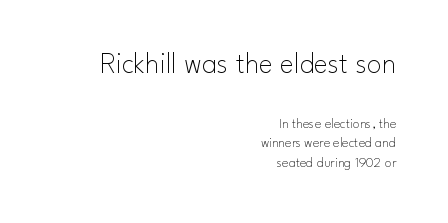
The image shows 30 px thin sans-serif type, upright; set right-aligned, normal line spacing (1.39x), normal letter spacing, not underlined; the first (top) block is 2.14x larger; low stroke contrast and a small x-height.
